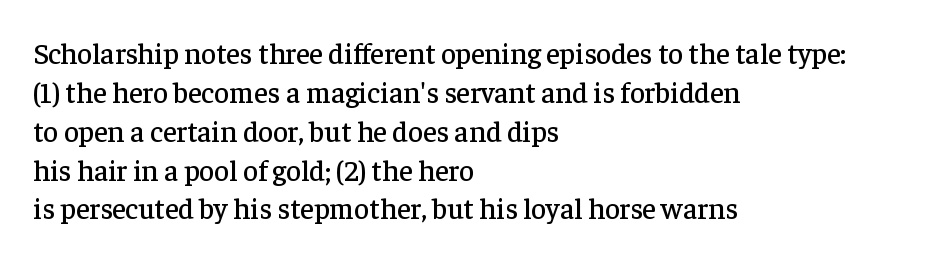
Q: Is the text italic (slanted)? A: No, it is upright.
Q: Is the typeface a serif or a sans-serif typeface? A: Serif.
Q: Is the text underlined? A: No.
Q: How is the paragraph aligned? A: Left-aligned.
Q: Is the spacing between letters normal or unusually wide? A: Normal.
Q: Is the spacing between lines tight, normal or loose? A: Normal.
Q: Width (condensed, normal, or wide)? A: Normal.
Q: Stroke contrast? A: Low.
Q: x-height? A: Medium.
Q: Monospaced? A: No.
